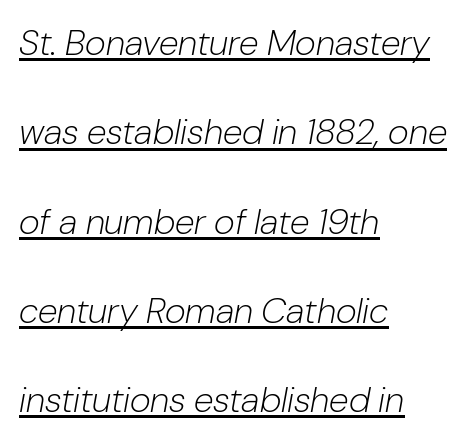
Compared with typical paragraphs, the rows here are farther apart. The letters are slanted; this is an italic face. These glyphs show unthickened strokes, regular width or finer. The horizontal fit of the characters is conventional and even. You could not count columns in this text — the font is proportionally spaced. Quick note: underline on.
